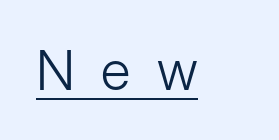
{"serif": "no", "italic": "no", "bold": "no", "weight": "light", "width": "normal", "stroke_contrast": "low", "x_height": "medium", "monospaced": "no", "underline": "yes", "letter_spacing": "wide", "letter_spacing_em": 0.48, "glyph_px": 55}
